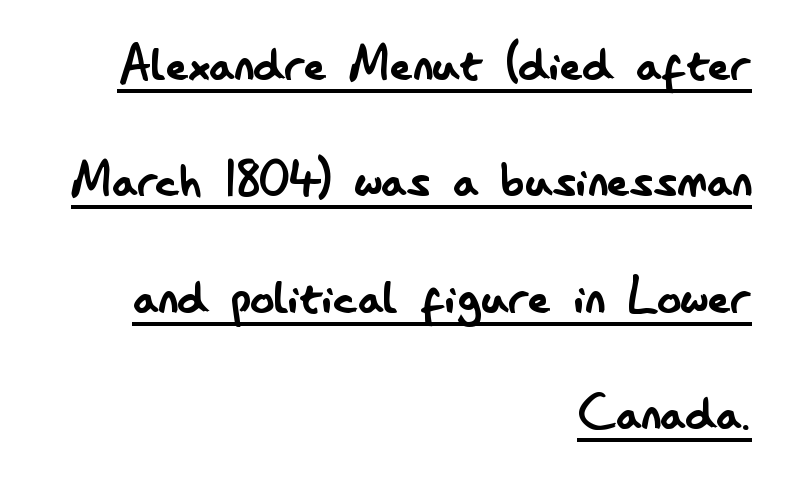
{"serif": "no", "italic": "no", "bold": "no", "weight": "regular", "width": "condensed", "stroke_contrast": "low", "x_height": "small", "monospaced": "no", "underline": "yes", "align": "right", "line_spacing": "loose", "line_spacing_ratio": 1.94, "letter_spacing": "normal", "letter_spacing_em": 0.0, "glyph_px": 60}
